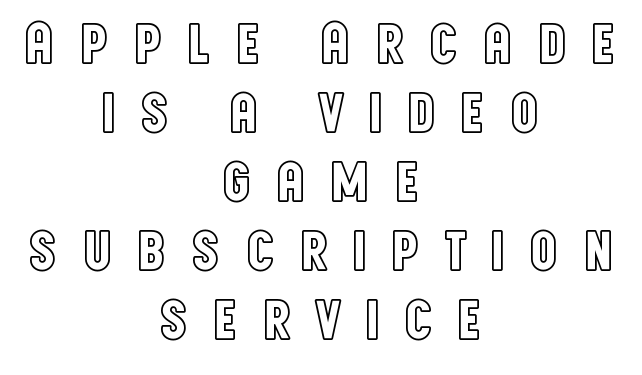
The image shows 59 px condensed type, upright; set centered, line spacing 1.17x, unusually wide letter spacing (+0.38 em), not underlined; a large x-height.
